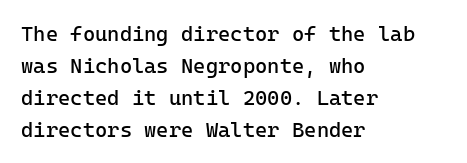
Q: Is the text bold? A: No.
Q: Is the text italic (slanted)? A: No, it is upright.
Q: Is the text underlined? A: No.
Q: How is the paragraph aligned? A: Left-aligned.
Q: Is the spacing between letters normal or unusually wide? A: Normal.
Q: Is the spacing between lines tight, normal or loose? A: Normal.
